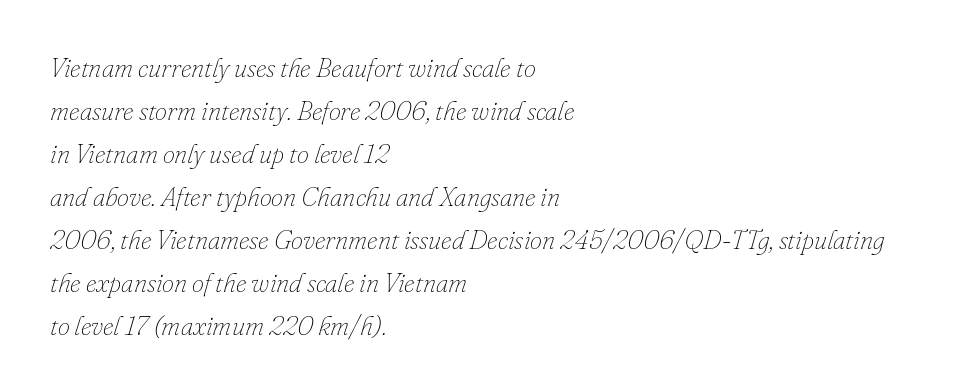
{"italic": "yes", "lean": "right", "slant_degrees": 16, "bold": "no", "underline": "no", "align": "left", "line_spacing": "normal", "line_spacing_ratio": 1.59, "letter_spacing": "normal", "letter_spacing_em": 0.0, "glyph_px": 27}
